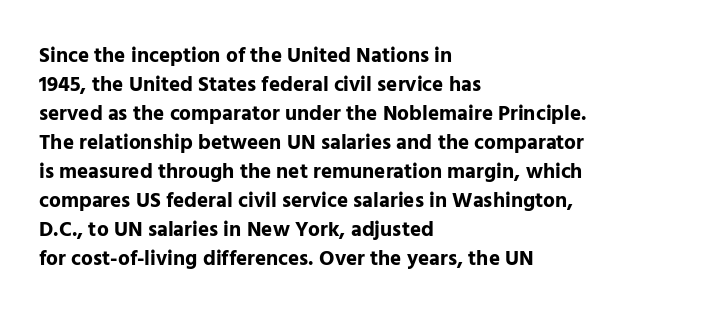
{"italic": "no", "bold": "yes", "underline": "no", "align": "left", "line_spacing": "normal", "line_spacing_ratio": 1.38, "letter_spacing": "normal", "letter_spacing_em": 0.0, "glyph_px": 21}
